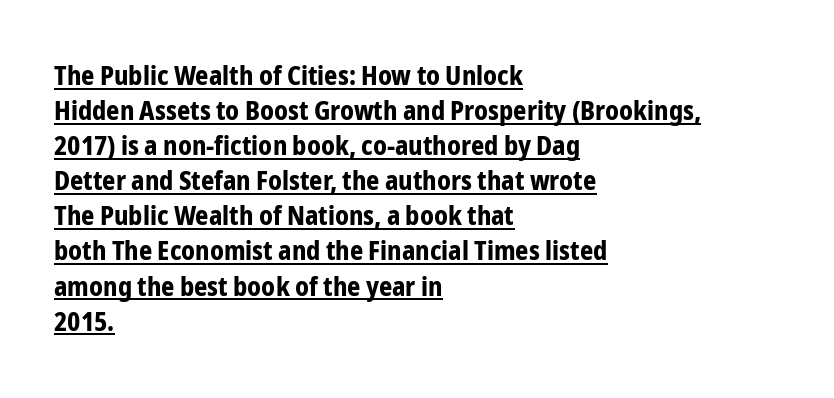
The image shows 26 px bold type, upright; set left-aligned, normal line spacing (1.35x), normal letter spacing, underlined.
